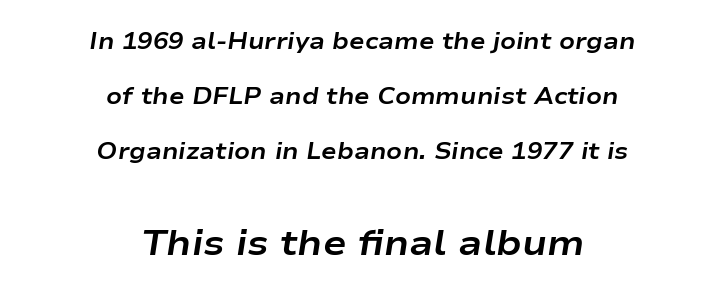
The image shows 35 px bold, wide type, italic (leaning right); set centered, loose line spacing (2.4x), normal letter spacing, not underlined; the second (bottom) block is 1.52x larger; low stroke contrast and a medium x-height.
